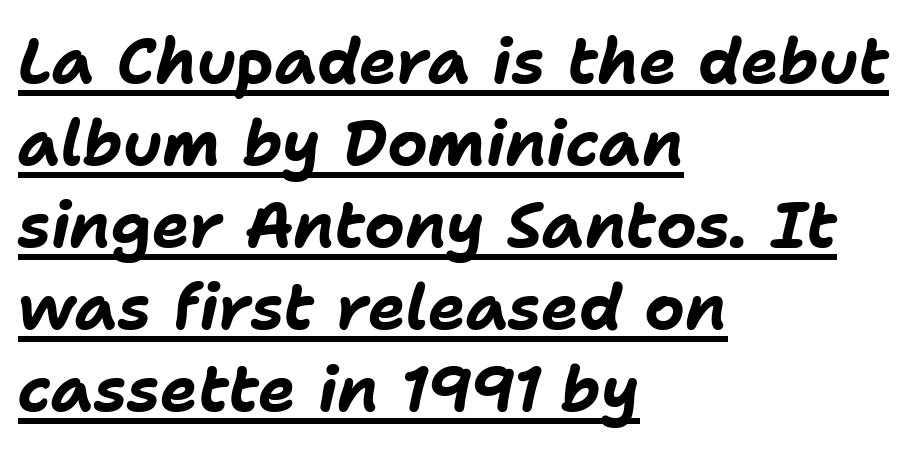
{"italic": "yes", "lean": "right", "slant_degrees": 11, "bold": "yes", "weight": "bold", "width": "normal", "stroke_contrast": "low", "x_height": "medium", "monospaced": "no", "underline": "yes", "align": "left", "line_spacing": "normal", "line_spacing_ratio": 1.3, "letter_spacing": "normal", "letter_spacing_em": 0.0, "glyph_px": 63}
